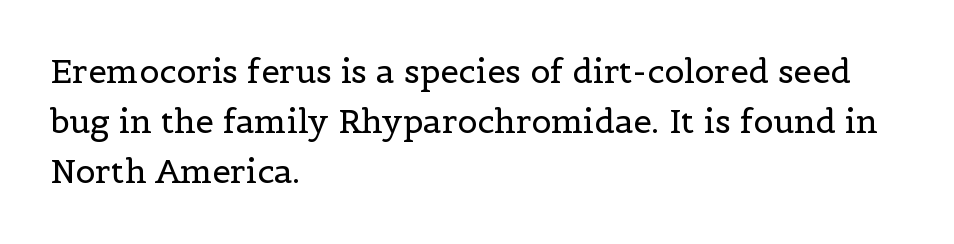
{"serif": "yes", "italic": "no", "bold": "no", "weight": "regular", "width": "normal", "x_height": "medium", "monospaced": "no", "underline": "no", "align": "left", "line_spacing": "normal", "line_spacing_ratio": 1.52, "letter_spacing": "normal", "letter_spacing_em": 0.0, "glyph_px": 33}
